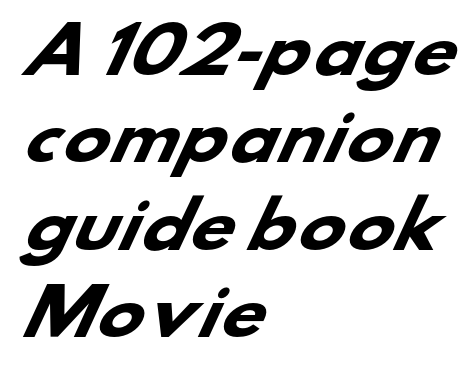
{"serif": "no", "bold": "yes", "weight": "heavy", "width": "wide", "stroke_contrast": "low", "x_height": "small", "monospaced": "no", "underline": "no", "align": "left", "line_spacing": "normal", "line_spacing_ratio": 1.41, "letter_spacing": "normal", "letter_spacing_em": 0.0, "glyph_px": 62}
